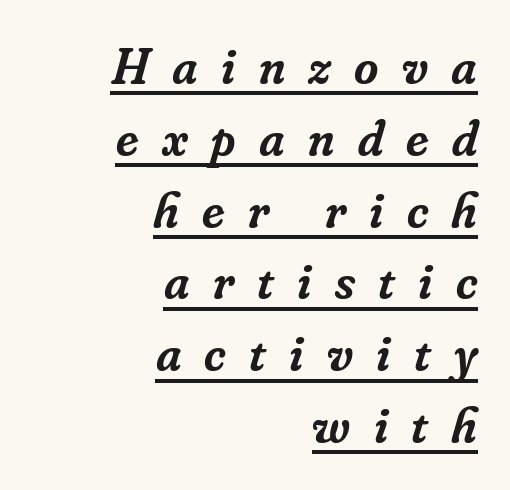
Q: Is the text bold? A: Semi-bold.
Q: Is the text italic (slanted)? A: Yes, it leans right by about 16 degrees.
Q: Is the typeface a serif or a sans-serif typeface? A: Serif.
Q: Is the text underlined? A: Yes.
Q: How is the paragraph aligned? A: Right-aligned.
Q: Is the spacing between letters normal or unusually wide? A: Unusually wide.
Q: Is the spacing between lines tight, normal or loose? A: Normal.
Q: Width (condensed, normal, or wide)? A: Normal.
Q: Stroke contrast? A: Low.
Q: x-height? A: Small.
Q: Monospaced? A: No.
